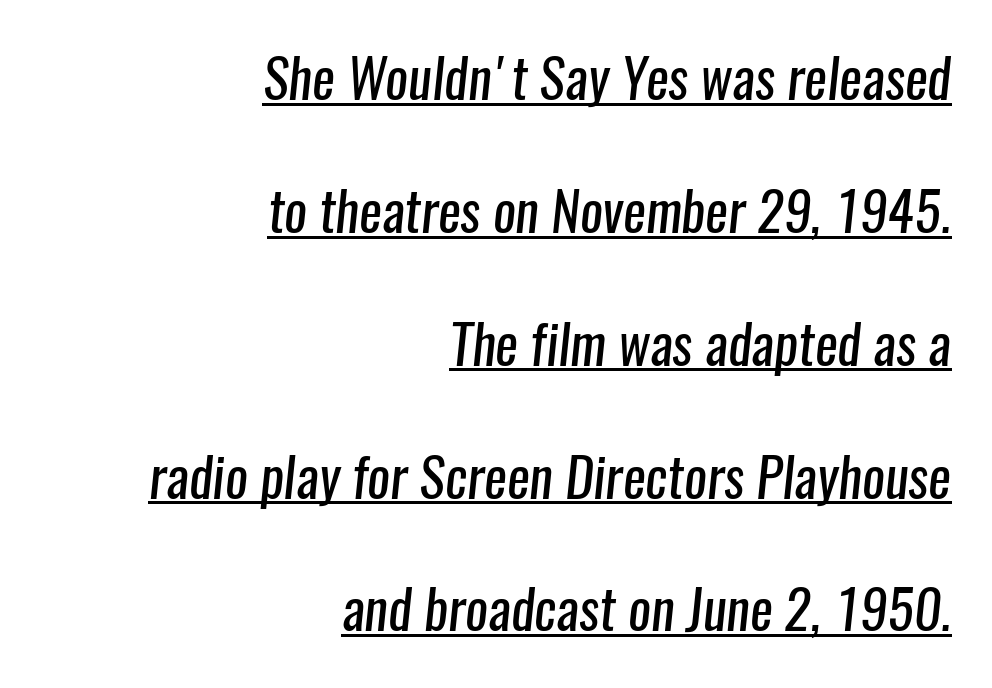
Leading is clearly above the norm, producing a sparse column. Here the glyphs are tracked normally, forming tight word shapes. The ragged edge is on the left, which tells us the setting is flush right. The font family rendered here belongs to the sans-serif group.
